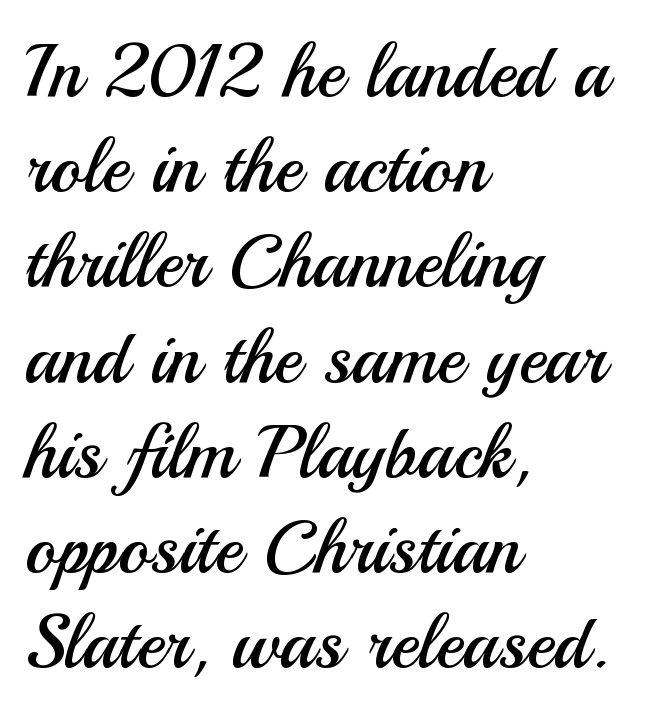
{"serif": "no", "bold": "no", "weight": "regular", "width": "normal", "stroke_contrast": "medium", "x_height": "small", "monospaced": "no", "underline": "no", "align": "left", "line_spacing": "normal", "line_spacing_ratio": 1.27, "letter_spacing": "normal", "letter_spacing_em": 0.0, "glyph_px": 75}
